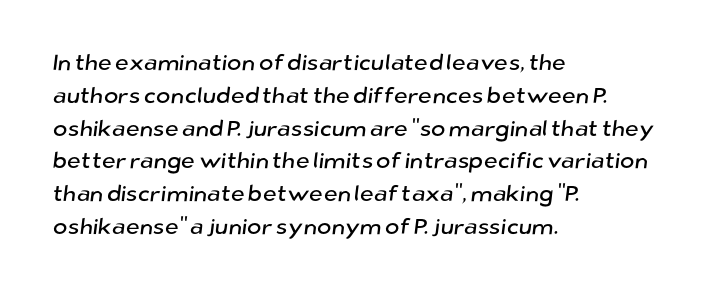
No word sits above an underline. The lines sit at an ordinary, default distance from one another. Is the letter spacing exaggerated? No — it looks like the ordinary default. Caption: multi-line text, flush left, ragged right.
